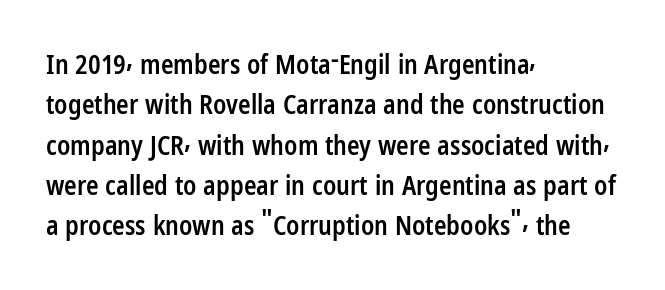
Posture: vertical. No word sits above an underline. Its strokes are somewhat broadened, the hallmark of semibold type. How are the letters spaced? Ordinarily, with no added tracking.
